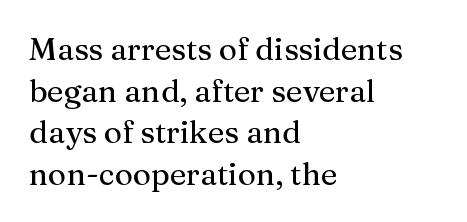
{"serif": "yes", "italic": "no", "width": "normal", "stroke_contrast": "medium", "x_height": "medium", "monospaced": "no", "underline": "no", "align": "left", "line_spacing": "normal", "line_spacing_ratio": 1.34, "letter_spacing": "normal", "letter_spacing_em": 0.0, "glyph_px": 31}
